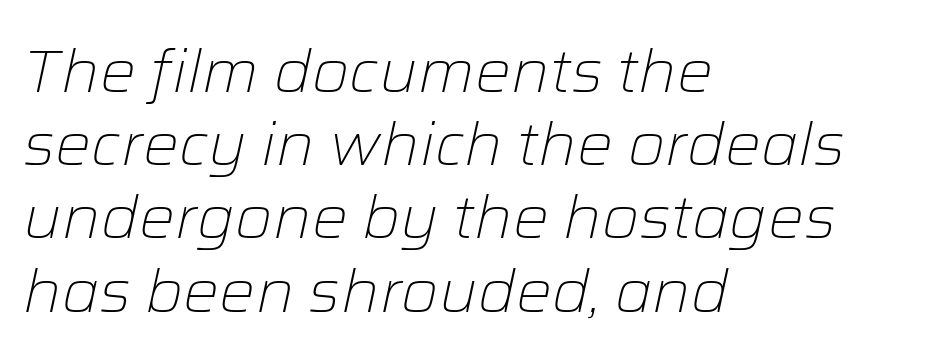
Q: Is the text bold? A: No.
Q: Is the text italic (slanted)? A: Yes, it leans right by about 12 degrees.
Q: Is the text underlined? A: No.
Q: How is the paragraph aligned? A: Left-aligned.
Q: Is the spacing between letters normal or unusually wide? A: Normal.
Q: Width (condensed, normal, or wide)? A: Normal.
Q: Stroke contrast? A: Low.
Q: x-height? A: Medium.
Q: Monospaced? A: No.
